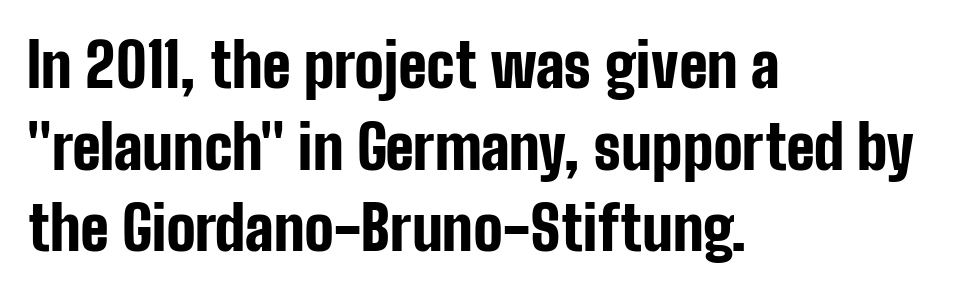
{"serif": "no", "italic": "no", "bold": "yes", "weight": "bold", "width": "condensed", "stroke_contrast": "low", "x_height": "medium", "monospaced": "no", "underline": "no", "align": "left", "line_spacing": "normal", "line_spacing_ratio": 1.34, "letter_spacing": "normal", "letter_spacing_em": 0.0, "glyph_px": 61}
